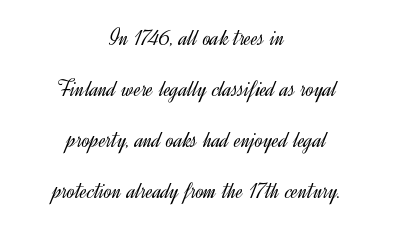
Q: Is the text bold? A: No.
Q: Is the text italic (slanted)? A: Yes.
Q: Is the text underlined? A: No.
Q: How is the paragraph aligned? A: Centered.
Q: Is the spacing between letters normal or unusually wide? A: Normal.
Q: Is the spacing between lines tight, normal or loose? A: Loose.
